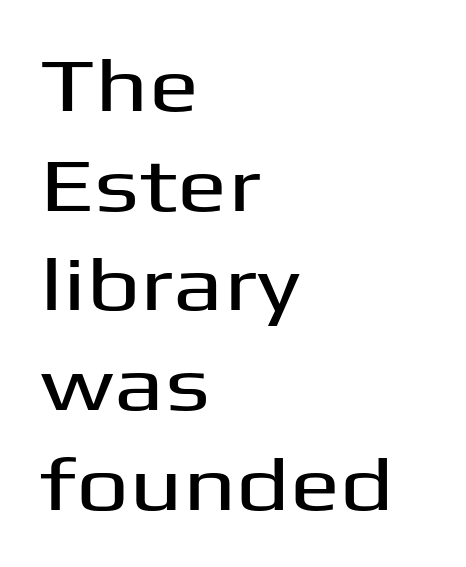
{"serif": "no", "italic": "no", "width": "wide", "stroke_contrast": "medium", "x_height": "medium", "monospaced": "no", "underline": "no", "align": "left", "line_spacing": "normal", "line_spacing_ratio": 1.33, "letter_spacing": "normal", "letter_spacing_em": 0.0, "glyph_px": 75}
